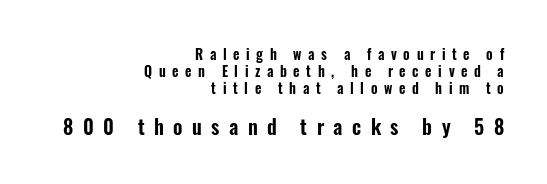
The image shows 20 px text type, upright; set right-aligned, line spacing 1.23x, unusually wide letter spacing (+0.47 em), not underlined; the second (bottom) block is 1.43x larger.
